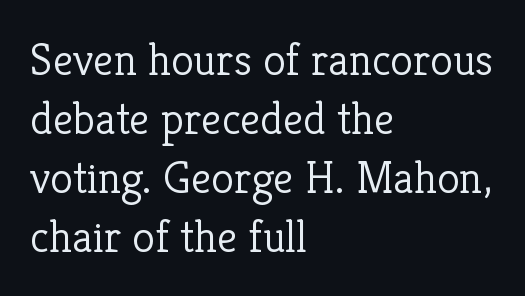
The image shows 46 px light serif type, upright; set left-aligned, normal line spacing (1.28x), normal letter spacing, not underlined; low stroke contrast and a medium x-height.
